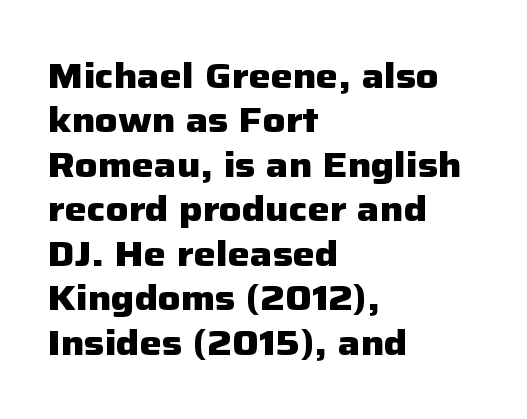
Q: Is the text bold? A: Yes.
Q: Is the text italic (slanted)? A: No, it is upright.
Q: Is the typeface a serif or a sans-serif typeface? A: Sans-serif.
Q: Is the text underlined? A: No.
Q: How is the paragraph aligned? A: Left-aligned.
Q: Is the spacing between letters normal or unusually wide? A: Normal.
Q: Is the spacing between lines tight, normal or loose? A: Normal.
Q: Width (condensed, normal, or wide)? A: Normal.
Q: Stroke contrast? A: Low.
Q: x-height? A: Medium.
Q: Monospaced? A: No.
